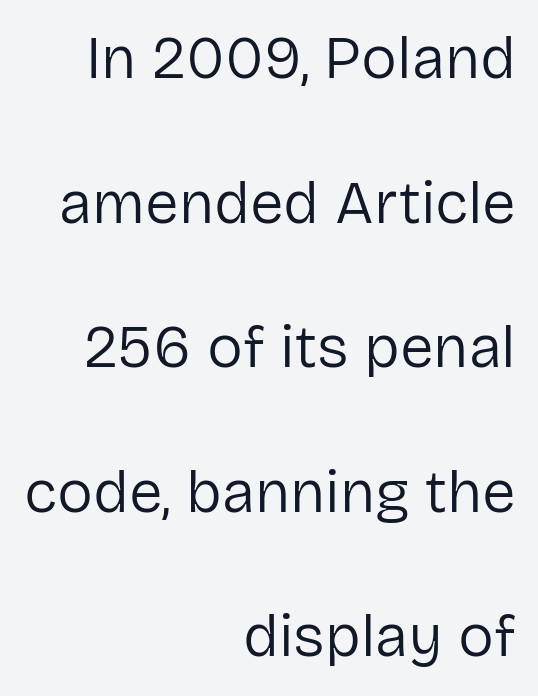
{"serif": "no", "italic": "no", "bold": "no", "weight": "regular", "width": "normal", "stroke_contrast": "low", "x_height": "medium", "monospaced": "no", "underline": "no", "align": "right", "line_spacing": "loose", "line_spacing_ratio": 2.41, "letter_spacing": "normal", "letter_spacing_em": 0.0, "glyph_px": 60}
